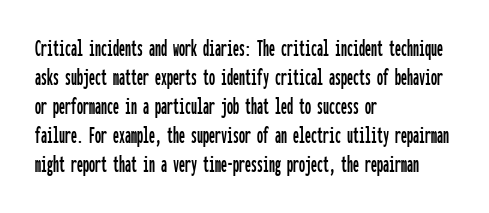
The area under the type is left untouched. Is the block centered? No — it sits flush against the left margin. Default kerning and tracking; the words read as compact shapes. Is there any slant? The stems are plumb.
